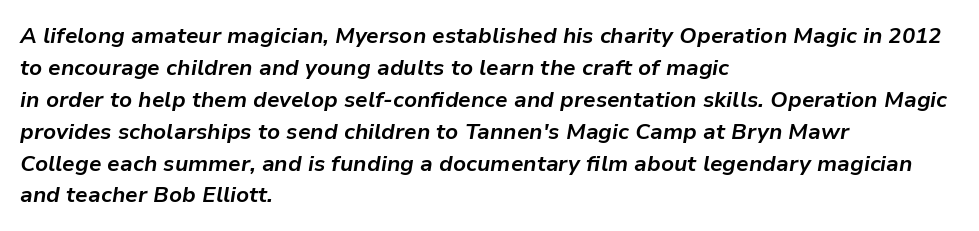
The glyphs have the mass of a bold cut. The lines are quadded left. Here the glyphs are tracked normally, forming tight word shapes. Quick note: interline space is typical.
